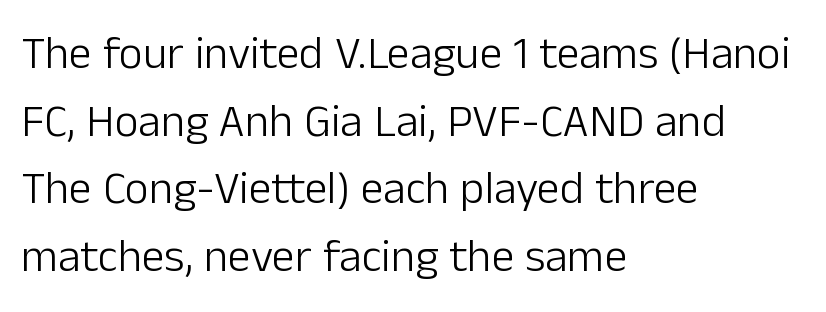
Q: Is the text bold? A: No.
Q: Is the text italic (slanted)? A: No, it is upright.
Q: Is the typeface a serif or a sans-serif typeface? A: Sans-serif.
Q: Is the text underlined? A: No.
Q: How is the paragraph aligned? A: Left-aligned.
Q: Is the spacing between letters normal or unusually wide? A: Normal.
Q: Is the spacing between lines tight, normal or loose? A: Normal.
Q: Width (condensed, normal, or wide)? A: Normal.
Q: Stroke contrast? A: Low.
Q: x-height? A: Medium.
Q: Monospaced? A: No.
